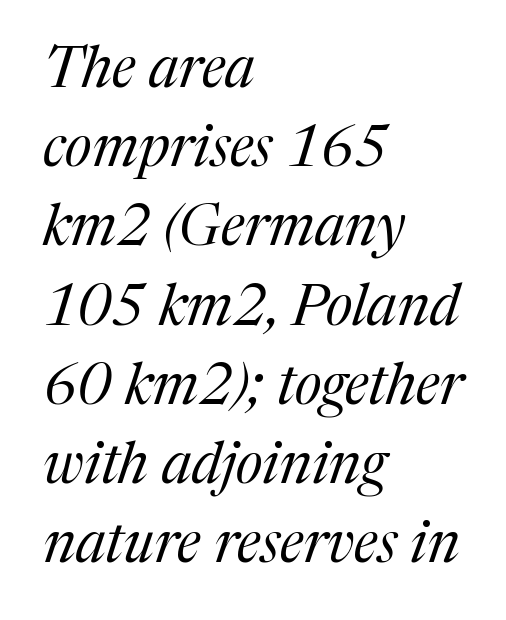
Q: Is the text bold? A: No.
Q: Is the text italic (slanted)? A: Yes, it leans right by about 17 degrees.
Q: Is the typeface a serif or a sans-serif typeface? A: Serif.
Q: Is the text underlined? A: No.
Q: How is the paragraph aligned? A: Left-aligned.
Q: Is the spacing between letters normal or unusually wide? A: Normal.
Q: Is the spacing between lines tight, normal or loose? A: Normal.
Q: Width (condensed, normal, or wide)? A: Normal.
Q: Stroke contrast? A: Medium.
Q: x-height? A: Medium.
Q: Monospaced? A: No.
